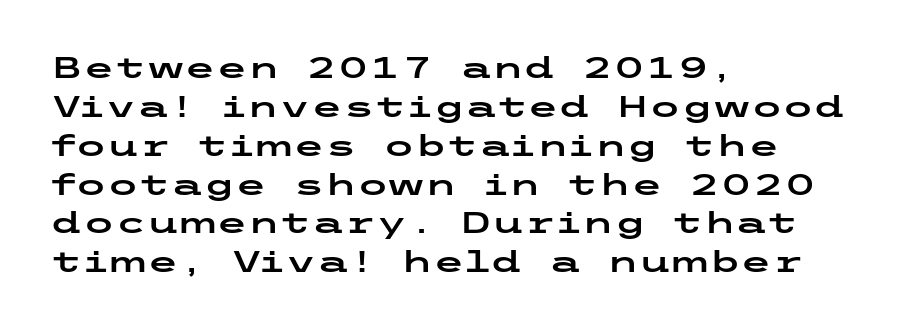
Q: Is the text italic (slanted)? A: No, it is upright.
Q: Is the typeface a serif or a sans-serif typeface? A: Sans-serif.
Q: Is the text underlined? A: No.
Q: How is the paragraph aligned? A: Left-aligned.
Q: Is the spacing between letters normal or unusually wide? A: Normal.
Q: Is the spacing between lines tight, normal or loose? A: Normal.
Q: Width (condensed, normal, or wide)? A: Wide.
Q: Stroke contrast? A: Low.
Q: x-height? A: Medium.
